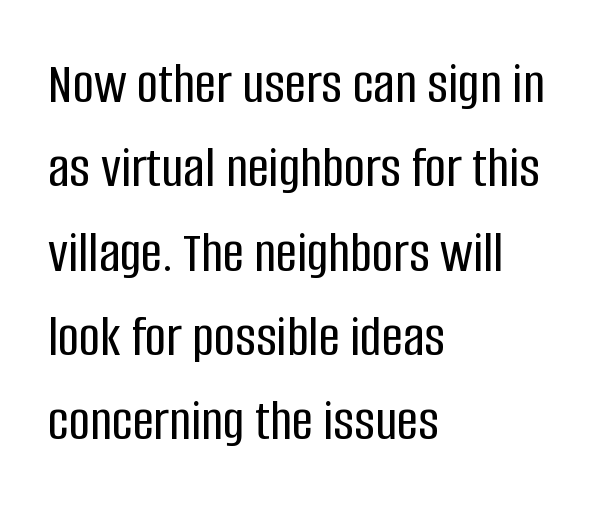
{"serif": "no", "italic": "no", "width": "condensed", "stroke_contrast": "low", "x_height": "large", "monospaced": "no", "underline": "no", "align": "left", "line_spacing": "normal", "line_spacing_ratio": 1.43, "letter_spacing": "normal", "letter_spacing_em": 0.0, "glyph_px": 59}
